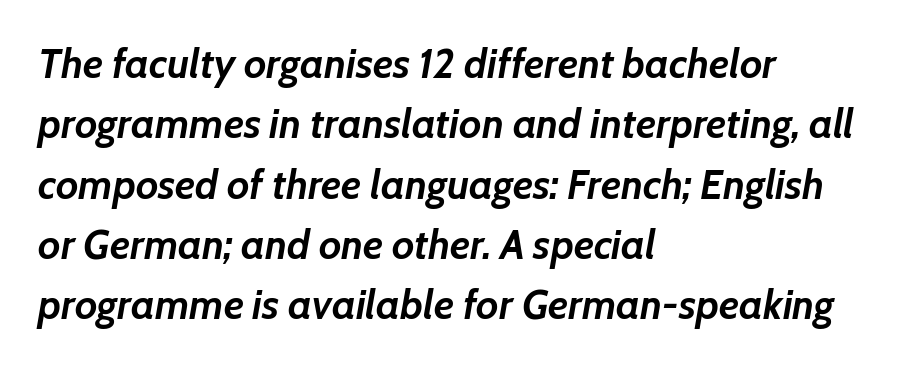
Typeset ragged right — the left edge is the straight one. There is no visible air inserted between adjacent glyphs. There's an unmistakable incline to the writing here. Each new line begins a customary step beneath the previous one. Proportional: the letters do not fall into vertical columns. The font is running at its bold setting.
